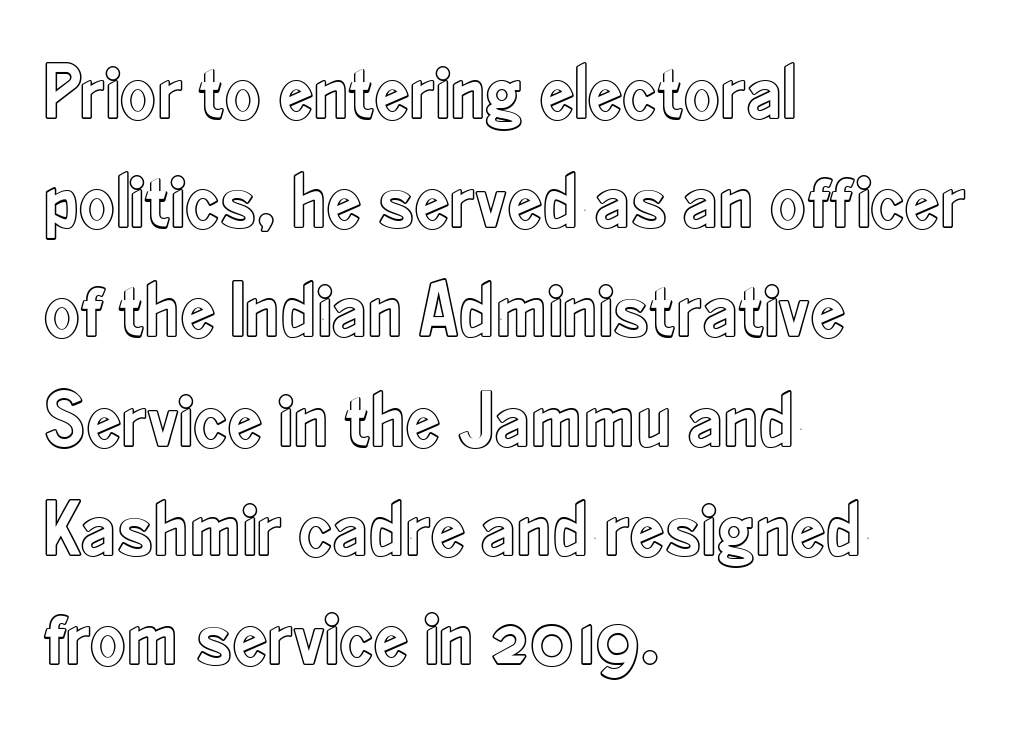
{"italic": "no", "width": "condensed", "x_height": "small", "monospaced": "no", "underline": "no", "align": "left", "line_spacing": "normal", "line_spacing_ratio": 1.4, "letter_spacing": "normal", "letter_spacing_em": 0.0, "glyph_px": 78}
